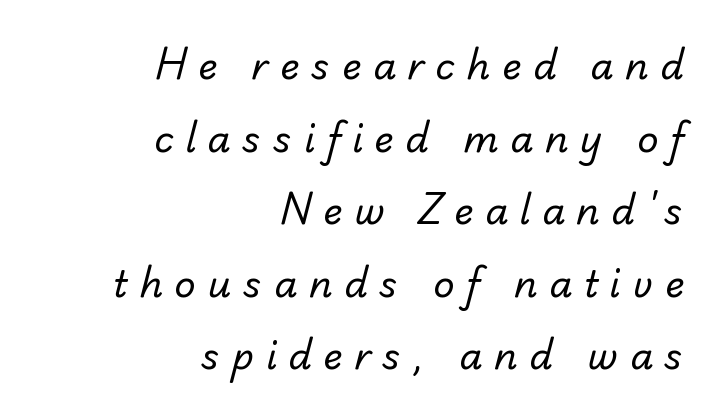
Each stroke keeps to a modest, everyday thickness or less. A flush-right, rag-left setting is used for this passage. This sample has the flowing, uneven cadence of proportional lettering. The words here are not underlined. Summary of vertical rhythm: relaxed, with wide interline spacing. The characters display no serif detailing; their extremities are plain.
